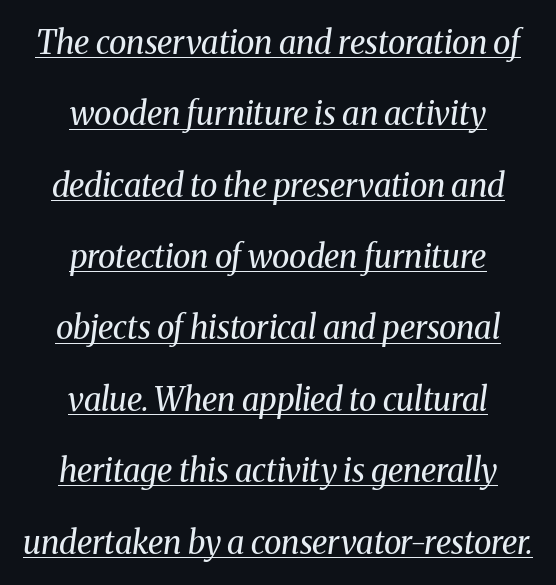
Q: Is the text bold? A: No.
Q: Is the text italic (slanted)? A: Yes, it leans right by about 8 degrees.
Q: Is the typeface a serif or a sans-serif typeface? A: Serif.
Q: Is the text underlined? A: Yes.
Q: How is the paragraph aligned? A: Centered.
Q: Is the spacing between letters normal or unusually wide? A: Normal.
Q: Is the spacing between lines tight, normal or loose? A: Loose.
Q: Width (condensed, normal, or wide)? A: Normal.
Q: Stroke contrast? A: Medium.
Q: x-height? A: Medium.
Q: Monospaced? A: No.
